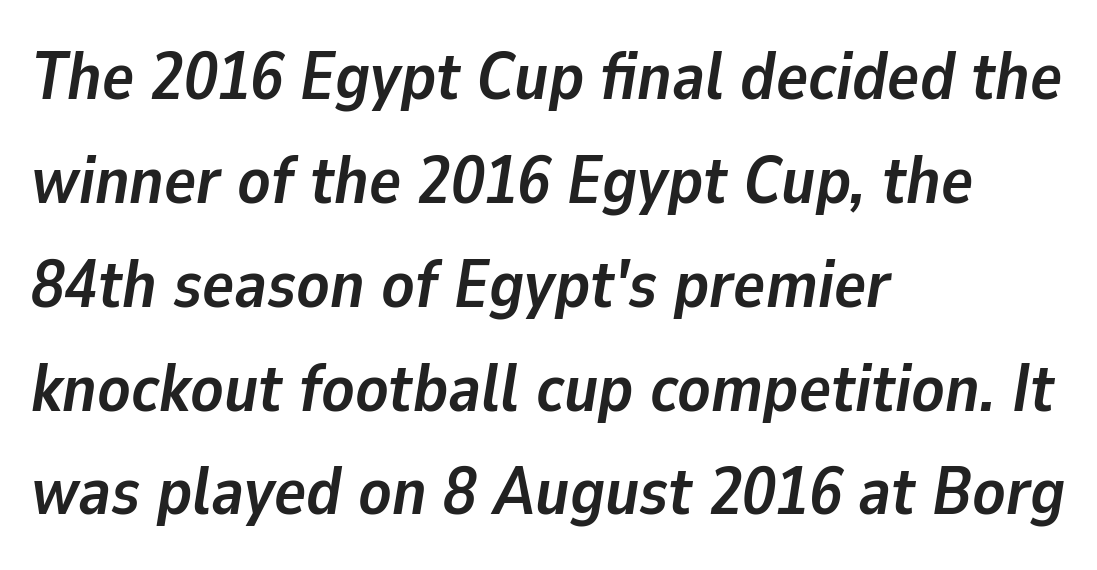
{"italic": "yes", "lean": "right", "slant_degrees": 9, "bold": "yes", "weight": "semibold", "width": "normal", "stroke_contrast": "low", "x_height": "medium", "monospaced": "no", "underline": "no", "align": "left", "line_spacing": "normal", "line_spacing_ratio": 1.55, "letter_spacing": "normal", "letter_spacing_em": 0.0, "glyph_px": 67}
